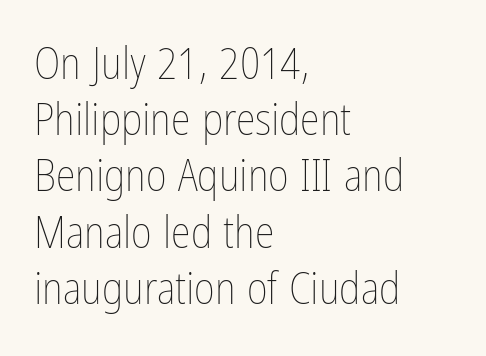
Q: Is the text bold? A: No.
Q: Is the text italic (slanted)? A: No, it is upright.
Q: Is the text underlined? A: No.
Q: How is the paragraph aligned? A: Left-aligned.
Q: Is the spacing between letters normal or unusually wide? A: Normal.
Q: Is the spacing between lines tight, normal or loose? A: Normal.
Q: Width (condensed, normal, or wide)? A: Condensed.
Q: Stroke contrast? A: Low.
Q: x-height? A: Medium.
Q: Monospaced? A: No.
